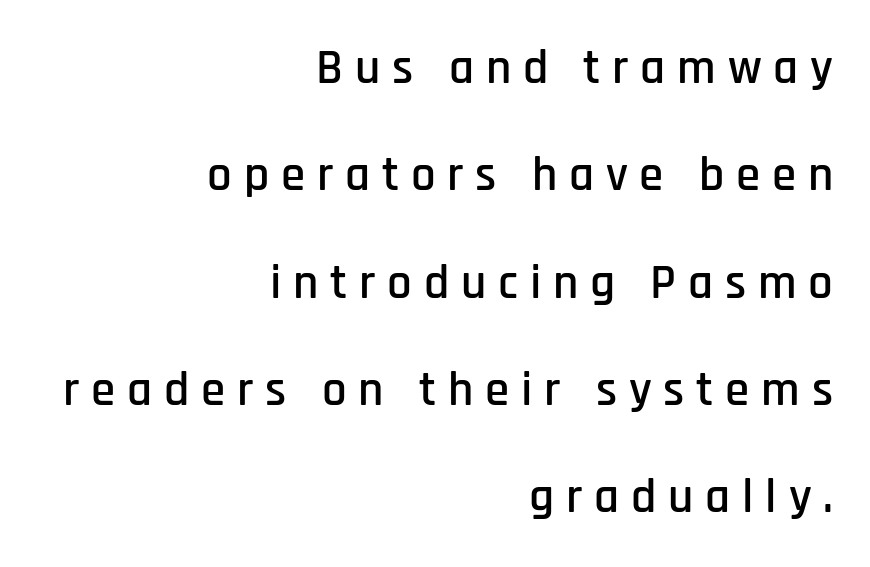
{"serif": "no", "italic": "no", "width": "condensed", "stroke_contrast": "low", "x_height": "large", "monospaced": "no", "underline": "no", "align": "right", "line_spacing": "loose", "line_spacing_ratio": 2.19, "letter_spacing": "wide", "letter_spacing_em": 0.24, "glyph_px": 49}
